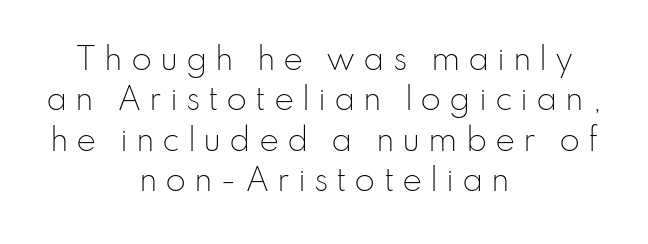
Font category for this specimen: sans-serif. Each letter keeps its own natural width here, so spacing adapts to shape. There is plenty of visible air inserted between adjacent glyphs. The lettering stays uniformly vertical, giving the passage a roman look. The text block is weighted toward neither margin, spreading evenly from the middle. Whoever set this chose a conventional vertical rhythm.
